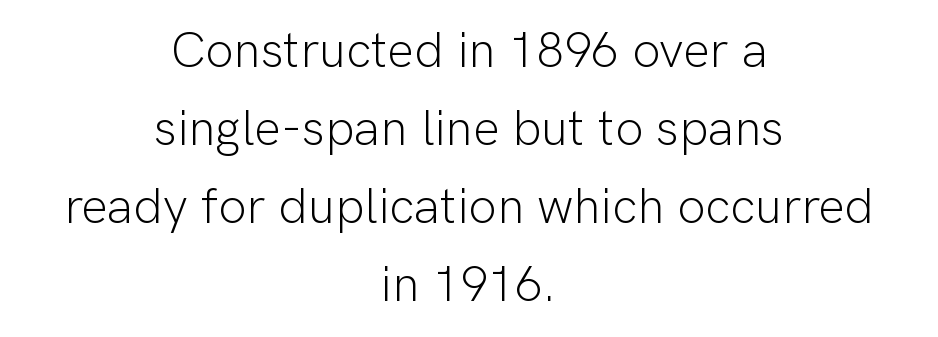
Style check: upright. This is not heavy type; no bold has been used. Words appear dense and cohesive because spacing is normal. Teacher's note: observe the equal gaps on both sides — that is centered alignment. A normal amount of white space separates one row of letters from the next.
